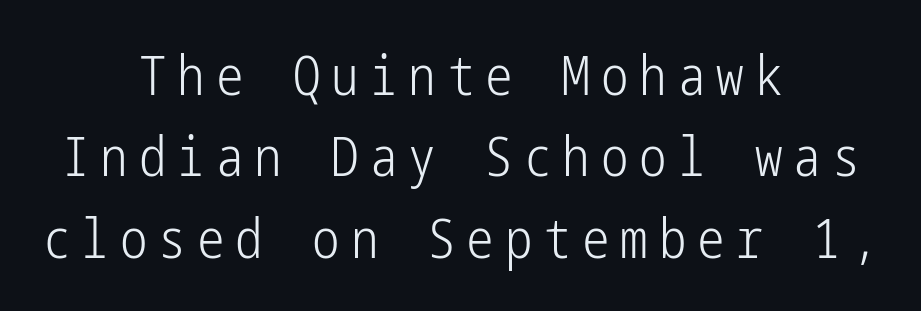
{"serif": "no", "italic": "no", "bold": "no", "weight": "light", "width": "condensed", "stroke_contrast": "low", "x_height": "medium", "underline": "no", "align": "center", "line_spacing": "normal", "line_spacing_ratio": 1.48, "letter_spacing": "wide", "letter_spacing_em": 0.2, "glyph_px": 55}
